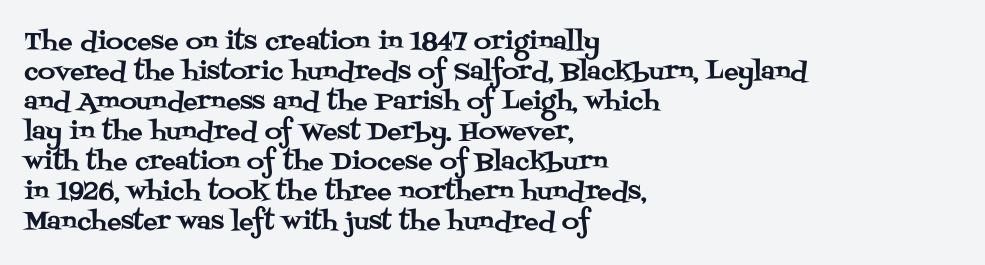
{"italic": "no", "underline": "no", "align": "left", "line_spacing": "normal", "line_spacing_ratio": 1.25, "letter_spacing": "normal", "letter_spacing_em": 0.0, "glyph_px": 24}
